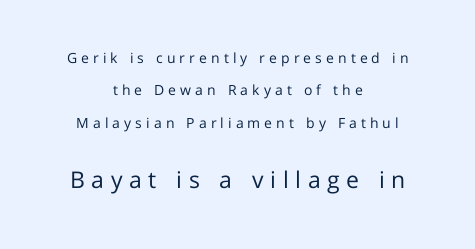
Words appear elongated and porous because spacing is wide. Each row of text sits above clean, open space. Stem width sits at or under what a default text font uses. The composition opens small and finishes big. The setting favours the middle, as headings and verse often do. A typesetter would mark this as roman, not italic.
